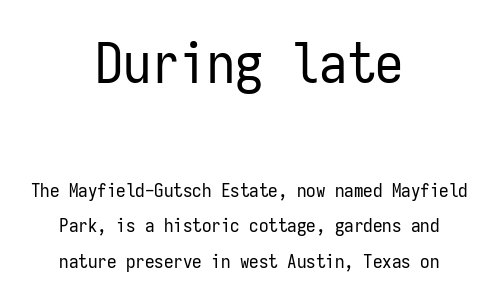
{"serif": "no", "italic": "no", "bold": "no", "weight": "regular", "width": "condensed", "stroke_contrast": "low", "x_height": "medium", "monospaced": "yes", "underline": "no", "align": "center", "line_spacing_ratio": 1.87, "letter_spacing": "normal", "letter_spacing_em": 0.0, "larger_block": "first", "size_ratio": 2.95, "glyph_px": 56}
